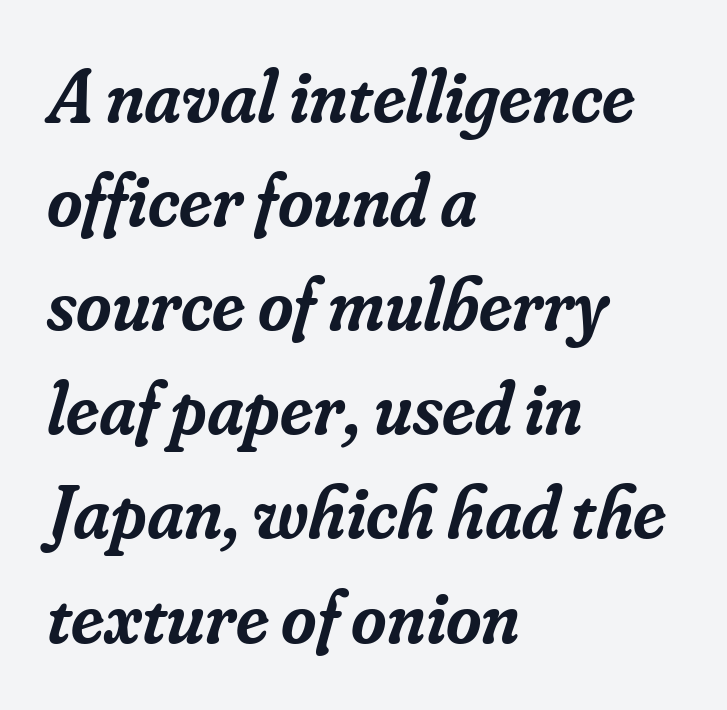
Does the leading feel generous? No, just average. The compositor pushed each line to the left boundary. Italic: yes, the glyphs are oblique. Does the type have serifs? Yes, each stem ends in a small foot. Tracking value appears to be zero — textbook default spacing. Check the space under the baseline: it is left empty.
